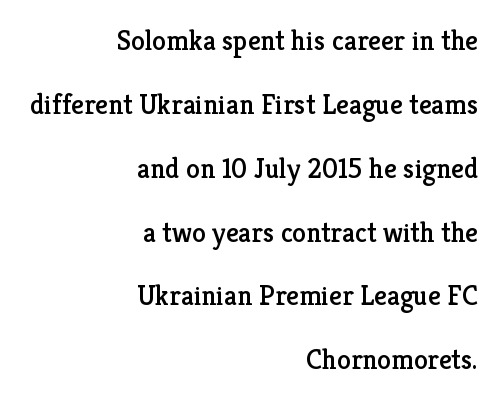
Clear beneath every line of the passage. Letter spacing: default. This rendering uses right alignment, leaving the left contour irregular. The rendering uses a large line-height, opening up the rows. Characters remain perfectly vertical along every line.
